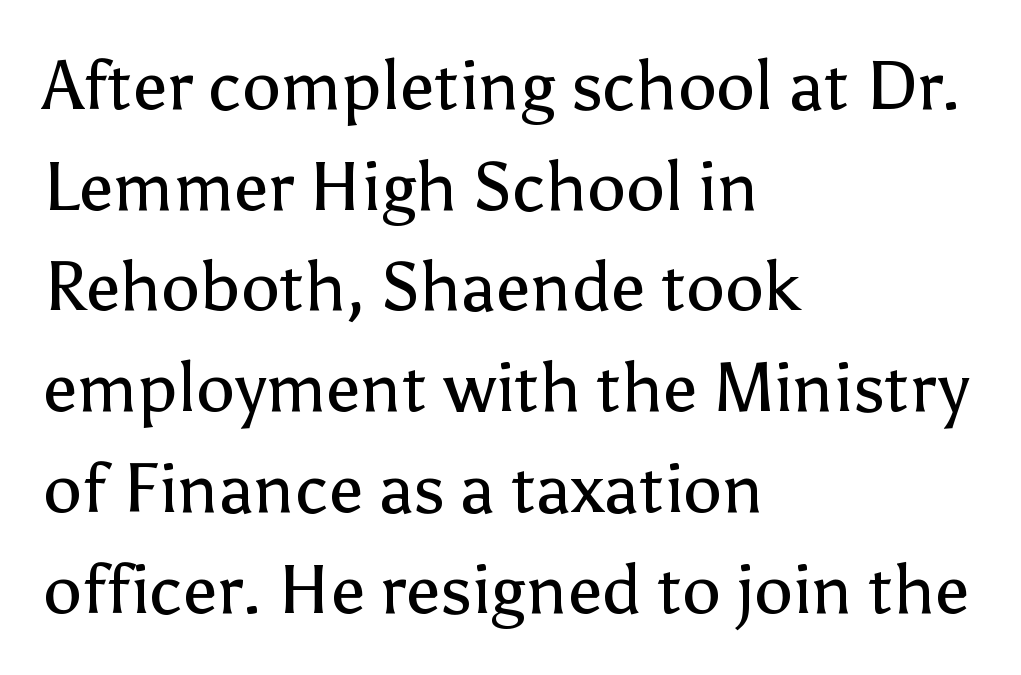
{"serif": "no", "italic": "no", "bold": "no", "weight": "regular", "width": "normal", "stroke_contrast": "low", "x_height": "medium", "monospaced": "no", "underline": "no", "align": "left", "line_spacing": "normal", "line_spacing_ratio": 1.46, "letter_spacing": "normal", "letter_spacing_em": 0.0, "glyph_px": 69}
